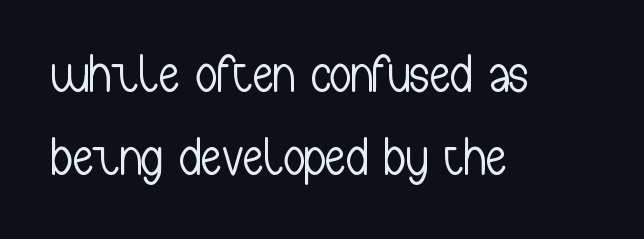
Q: Is the text bold? A: No.
Q: Is the text italic (slanted)? A: No, it is upright.
Q: Is the typeface a serif or a sans-serif typeface? A: Sans-serif.
Q: Is the text underlined? A: No.
Q: How is the paragraph aligned? A: Left-aligned.
Q: Is the spacing between letters normal or unusually wide? A: Normal.
Q: Is the spacing between lines tight, normal or loose? A: Normal.
Q: Width (condensed, normal, or wide)? A: Condensed.
Q: Stroke contrast? A: Low.
Q: x-height? A: Medium.
Q: Monospaced? A: No.
